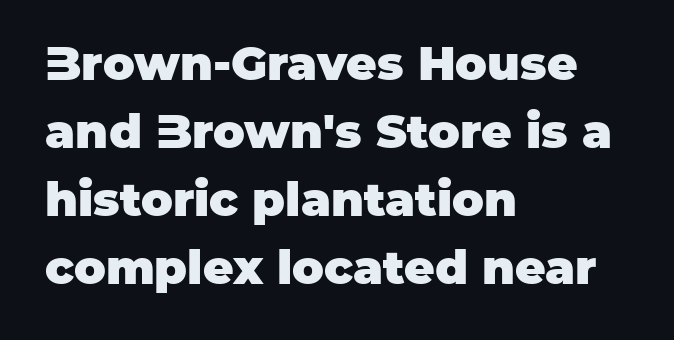
The image shows 47 px heavy sans-serif type, upright; set left-aligned, normal line spacing (1.45x), normal letter spacing, not underlined; low stroke contrast and a large x-height.
